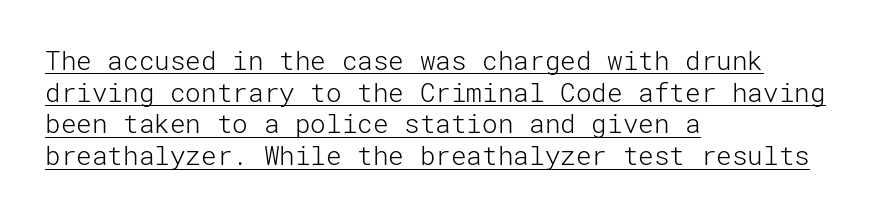
The image shows 26 px text type, upright; set left-aligned, line spacing 1.22x, normal letter spacing, underlined.
